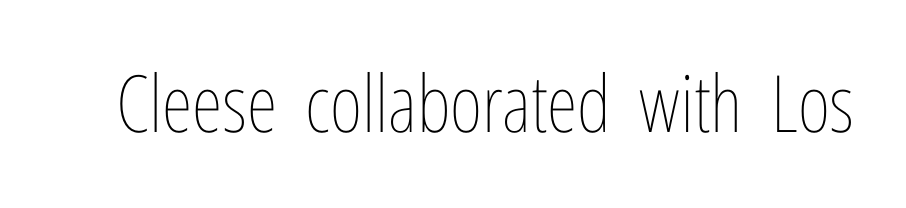
You can tell it's not italic because the verticals are truly vertical. Nothing heavy about these letters — not bold at all. The words here are not underlined. These lines are rendered in a variable-pitch font. Nobody touched the tracking dial on this one.
